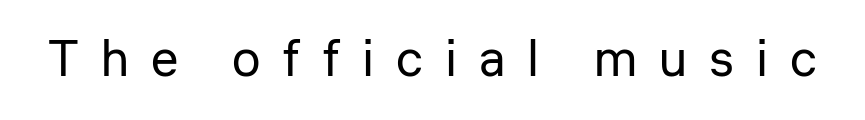
The image shows 51 px regular-weight sans-serif type, upright; set unusually wide letter spacing (+0.43 em), not underlined; low stroke contrast and a medium x-height.
